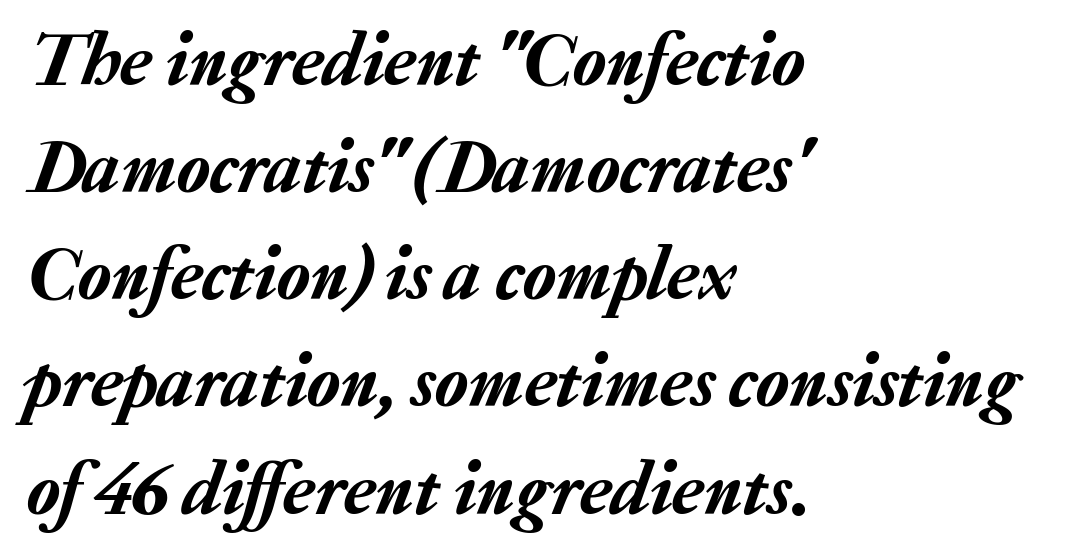
The image shows 76 px text type, italic (leaning right); set left-aligned, normal line spacing (1.41x), normal letter spacing, not underlined; low stroke contrast and a medium x-height.
